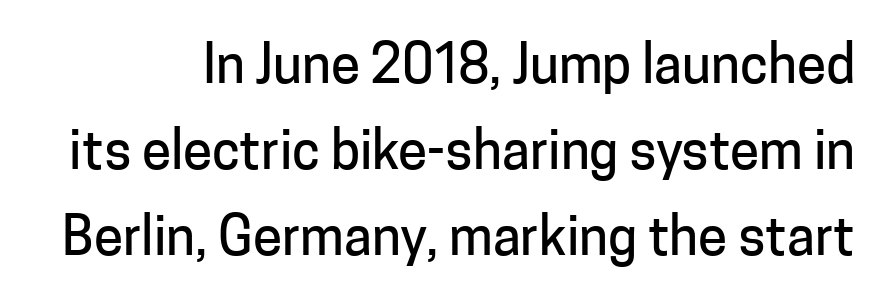
{"serif": "no", "italic": "no", "width": "normal", "stroke_contrast": "low", "x_height": "medium", "monospaced": "no", "underline": "no", "line_spacing": "normal", "line_spacing_ratio": 1.62, "letter_spacing": "normal", "letter_spacing_em": 0.0, "glyph_px": 53}
